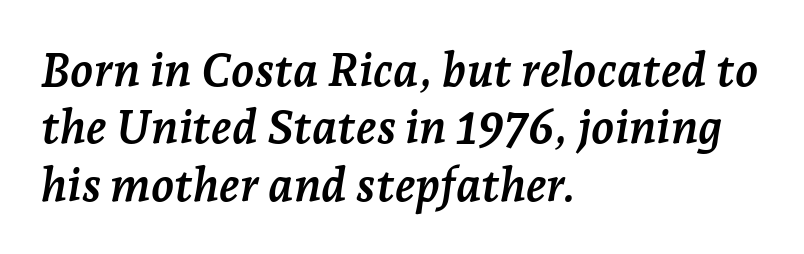
{"serif": "yes", "italic": "yes", "lean": "right", "slant_degrees": 7, "bold": "yes", "weight": "semibold", "width": "normal", "stroke_contrast": "low", "x_height": "medium", "monospaced": "no", "underline": "no", "align": "left", "line_spacing_ratio": 1.22, "letter_spacing": "normal", "letter_spacing_em": 0.0, "glyph_px": 47}
